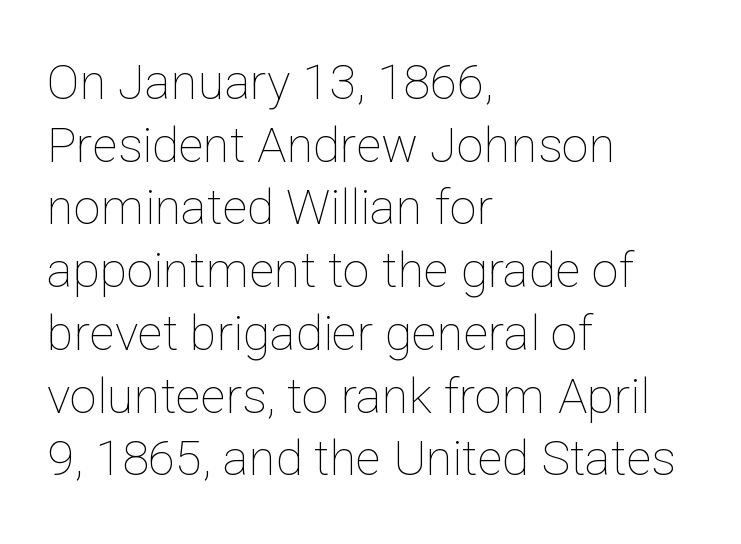
The image shows 49 px thin type, upright; set left-aligned, normal line spacing (1.28x), normal letter spacing, not underlined; low stroke contrast and a medium x-height.
